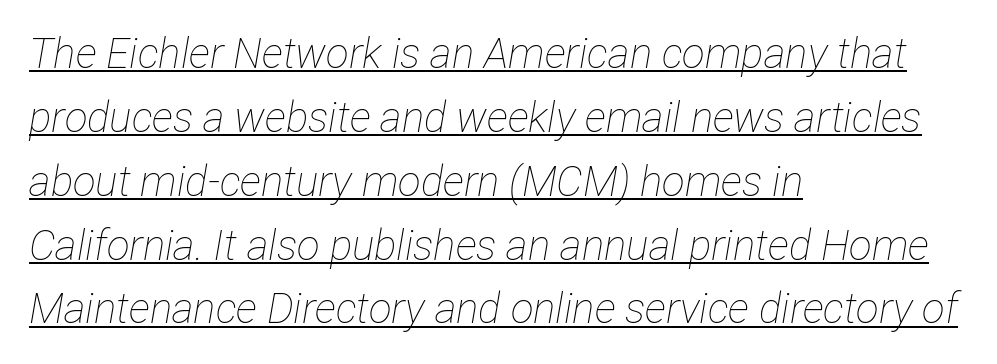
The typesetting does not lean heavy: it is not bold. Is this a fixed-width face? No — the glyphs have proportional, varying widths. Where is the straight margin? On the left. Emphasis is given by a line drawn under the lettering. Nothing unusual about the tracking: characters are spaced as the font intends. These lines sit exactly where default settings would place them.
